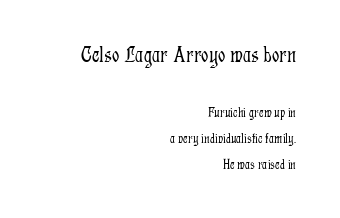
Q: Is the text bold? A: No.
Q: Is the text italic (slanted)? A: No, it is upright.
Q: Is the text underlined? A: No.
Q: How is the paragraph aligned? A: Right-aligned.
Q: Is the spacing between letters normal or unusually wide? A: Normal.
Q: Which block of text is set in a larger size, the first (top) or the second (bottom)? A: The first (top) one.
